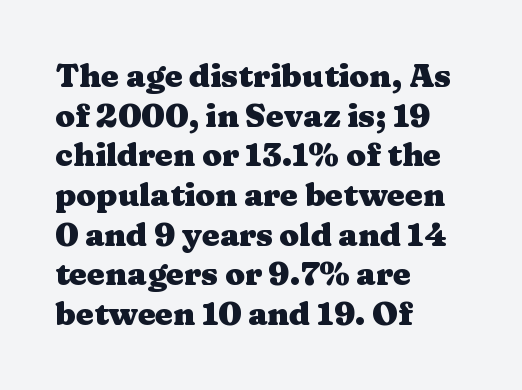
The image shows 32 px heavy, wide serif type, upright; set left-aligned, line spacing 1.24x, normal letter spacing, not underlined; medium stroke contrast and a medium x-height.
